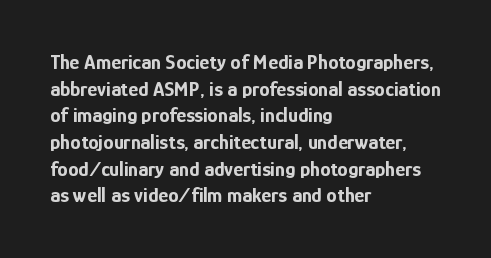
Honestly, the row spacing looks completely unremarkable. Posture: upright roman. Plenty of ink on the page — the face is bold. Typeset ragged right — the left edge is the straight one.
